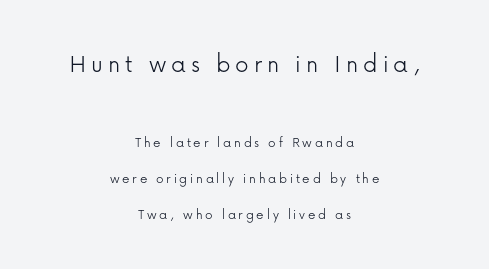
Q: Is the text bold? A: No.
Q: Is the text italic (slanted)? A: No, it is upright.
Q: Is the text underlined? A: No.
Q: How is the paragraph aligned? A: Centered.
Q: Is the spacing between lines tight, normal or loose? A: Loose.
Q: Which block of text is set in a larger size, the first (top) or the second (bottom)? A: The first (top) one.
